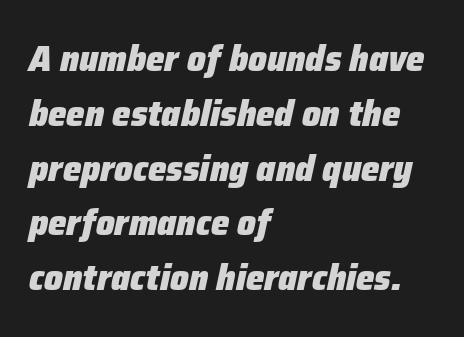
The image shows 37 px heavy type, italic (leaning right); set left-aligned, normal line spacing (1.48x), normal letter spacing, not underlined; low stroke contrast and a medium x-height.
